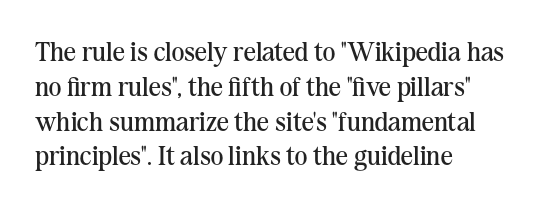
This sample keeps an unexceptional amount of space between lines. Characters remain perfectly vertical along every line. The gap between lines stays unmarked. Is this a heavy cut? Hardly; it is regular or lighter.
